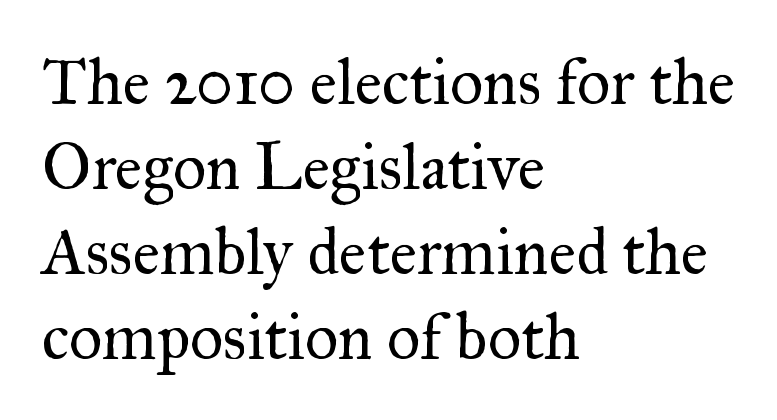
{"serif": "yes", "italic": "no", "bold": "no", "weight": "regular", "width": "normal", "stroke_contrast": "medium", "x_height": "small", "monospaced": "no", "underline": "no", "align": "left", "line_spacing": "normal", "line_spacing_ratio": 1.31, "letter_spacing": "normal", "letter_spacing_em": 0.0, "glyph_px": 65}
